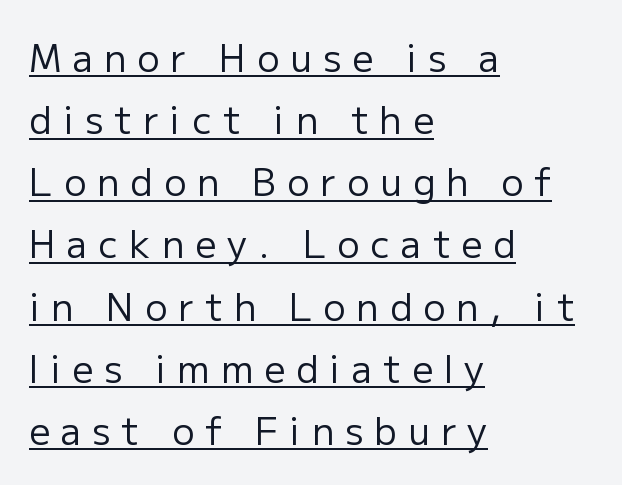
{"serif": "no", "italic": "no", "bold": "no", "weight": "regular", "width": "normal", "stroke_contrast": "low", "x_height": "medium", "monospaced": "no", "underline": "yes", "align": "left", "line_spacing": "normal", "line_spacing_ratio": 1.68, "letter_spacing": "wide", "letter_spacing_em": 0.3, "glyph_px": 37}
